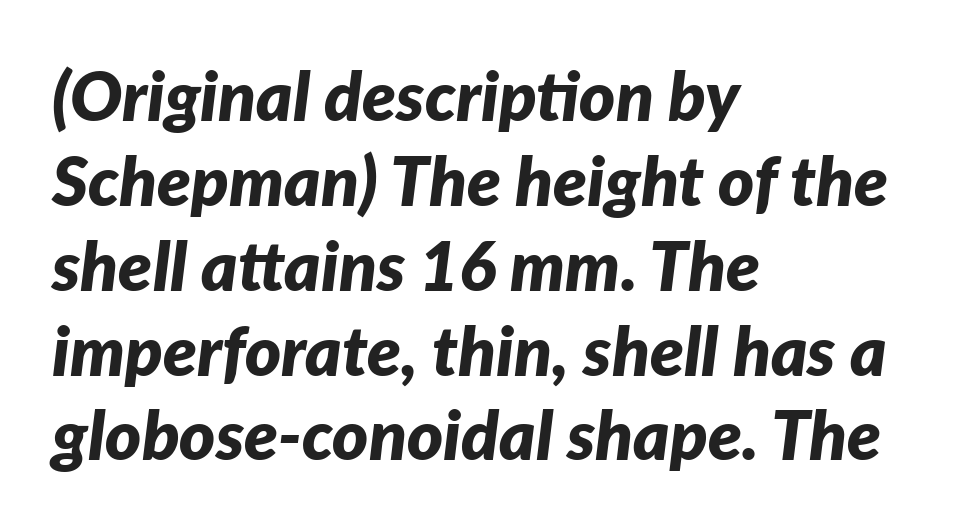
{"italic": "yes", "lean": "right", "slant_degrees": 7, "bold": "yes", "weight": "bold", "width": "normal", "stroke_contrast": "low", "x_height": "medium", "monospaced": "no", "underline": "no", "align": "left", "line_spacing_ratio": 1.23, "letter_spacing": "normal", "letter_spacing_em": 0.0, "glyph_px": 69}
